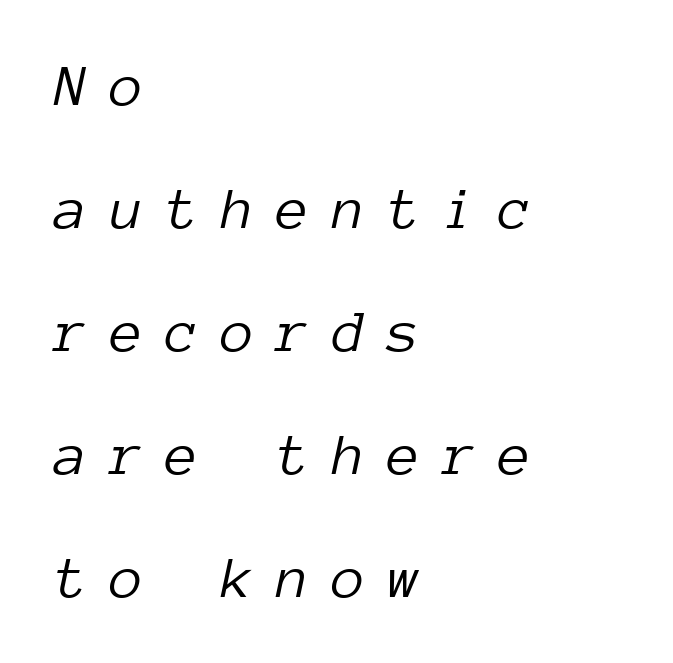
Q: Is the text bold? A: No.
Q: Is the text italic (slanted)? A: Yes, it leans right by about 12 degrees.
Q: Is the text underlined? A: No.
Q: How is the paragraph aligned? A: Left-aligned.
Q: Is the spacing between letters normal or unusually wide? A: Unusually wide.
Q: Is the spacing between lines tight, normal or loose? A: Loose.
Q: Width (condensed, normal, or wide)? A: Normal.
Q: Stroke contrast? A: Low.
Q: x-height? A: Medium.
Q: Monospaced? A: Yes.
